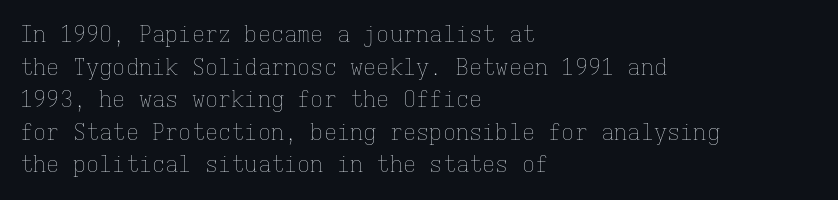
Rows of type keep a routine distance in the vertical direction. The space beneath each line is pristine and unruled. Which margin do the lines hug? The left one — the right edge is uneven. The letterforms sit shoulder to shoulder at normal distance.
